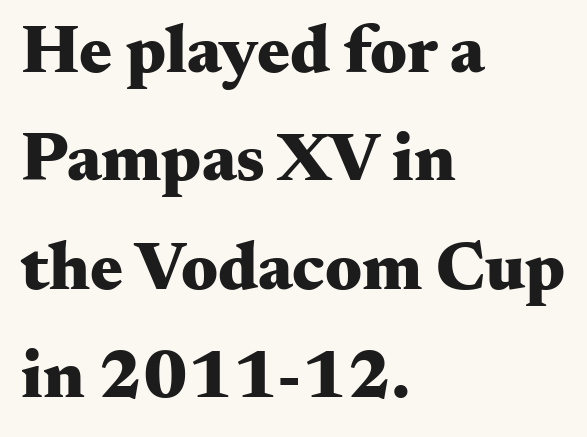
In terms of posture, this sample is upright. This sample has the flowing, uneven cadence of proportional lettering. Summary of vertical rhythm: regular, with standard interline spacing. The gap between lines stays unmarked. A typesetter would call this zero additional tracking. Chunky letters — that's bold for sure.
